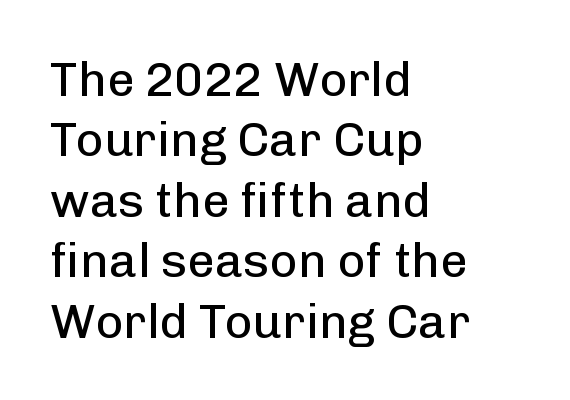
Q: Is the text bold? A: No.
Q: Is the text italic (slanted)? A: No, it is upright.
Q: Is the typeface a serif or a sans-serif typeface? A: Sans-serif.
Q: Is the text underlined? A: No.
Q: How is the paragraph aligned? A: Left-aligned.
Q: Is the spacing between letters normal or unusually wide? A: Normal.
Q: Is the spacing between lines tight, normal or loose? A: Normal.
Q: Width (condensed, normal, or wide)? A: Normal.
Q: Stroke contrast? A: Low.
Q: x-height? A: Medium.
Q: Monospaced? A: No.
